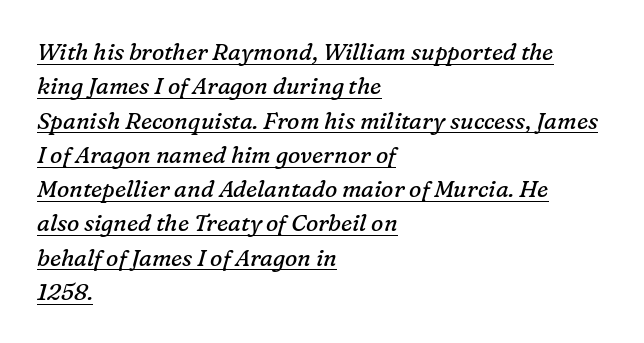
Q: Is the text bold? A: No.
Q: Is the text italic (slanted)? A: Yes, it leans right by about 16 degrees.
Q: Is the text underlined? A: Yes.
Q: How is the paragraph aligned? A: Left-aligned.
Q: Is the spacing between letters normal or unusually wide? A: Normal.
Q: Is the spacing between lines tight, normal or loose? A: Normal.
